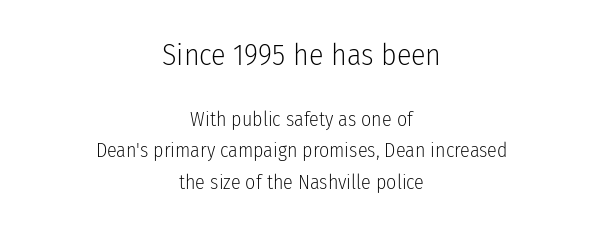
The image shows 30 px light, condensed sans-serif type, upright; set centered, normal line spacing (1.57x), normal letter spacing, not underlined; the first (top) block is 1.5x larger; low stroke contrast and a medium x-height.
